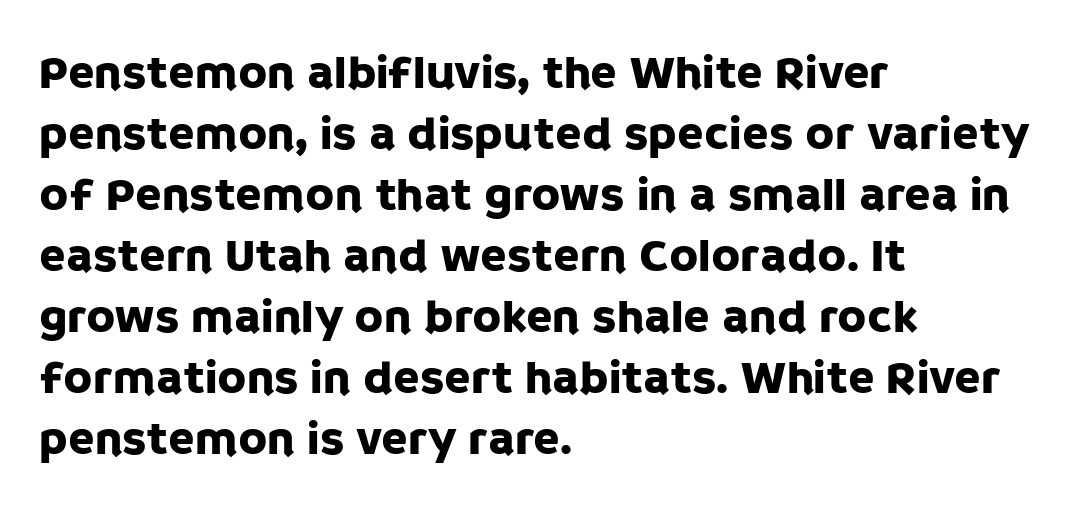
The rendering uses natural spacing where letterforms have individual widths. Letterform terminals end flat and unadorned throughout the passage. Reading down the block, your eye returns to a fixed left position each line. The face used here is rendered with its standard letterfit. The letters stand upright; this is a roman face. Underline: absent.
